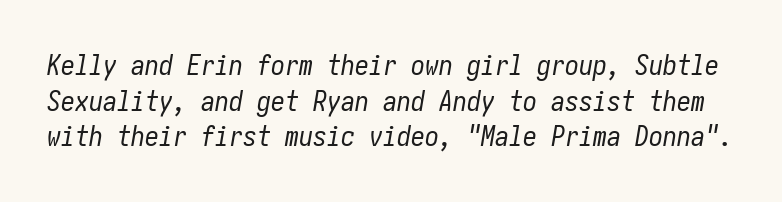
The image shows 28 px regular-weight, condensed type, italic (leaning right); set normal line spacing (1.27x), normal letter spacing, not underlined; low stroke contrast and a medium x-height.
